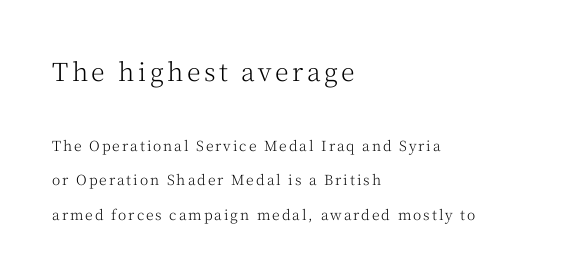
Q: Is the text bold? A: No.
Q: Is the text italic (slanted)? A: No, it is upright.
Q: Is the text underlined? A: No.
Q: How is the paragraph aligned? A: Left-aligned.
Q: Is the spacing between lines tight, normal or loose? A: Loose.
Q: Which block of text is set in a larger size, the first (top) or the second (bottom)? A: The first (top) one.
